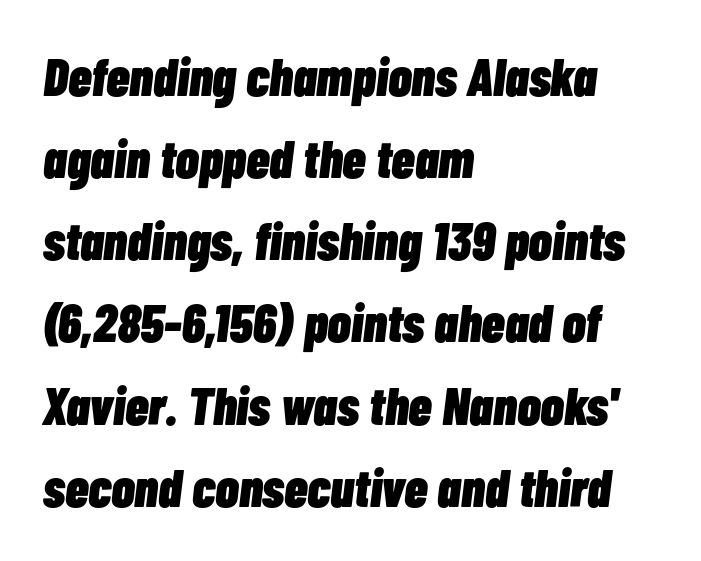
Q: Is the text bold? A: Yes.
Q: Is the text italic (slanted)? A: Yes, it leans right by about 7 degrees.
Q: Is the text underlined? A: No.
Q: How is the paragraph aligned? A: Left-aligned.
Q: Is the spacing between letters normal or unusually wide? A: Normal.
Q: Is the spacing between lines tight, normal or loose? A: Normal.
Q: Width (condensed, normal, or wide)? A: Condensed.
Q: Stroke contrast? A: Low.
Q: x-height? A: Medium.
Q: Monospaced? A: No.
